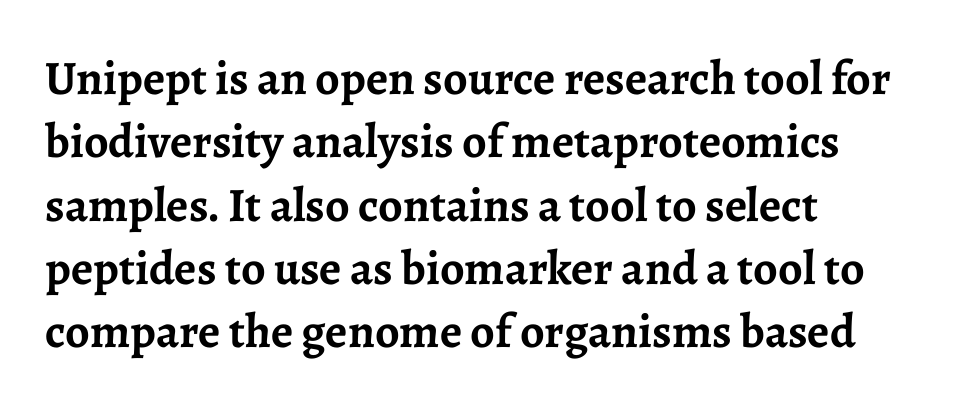
Q: Is the text bold? A: Yes.
Q: Is the text italic (slanted)? A: No, it is upright.
Q: Is the typeface a serif or a sans-serif typeface? A: Serif.
Q: Is the text underlined? A: No.
Q: How is the paragraph aligned? A: Left-aligned.
Q: Is the spacing between letters normal or unusually wide? A: Normal.
Q: Is the spacing between lines tight, normal or loose? A: Normal.
Q: Width (condensed, normal, or wide)? A: Normal.
Q: Stroke contrast? A: Low.
Q: x-height? A: Medium.
Q: Monospaced? A: No.
